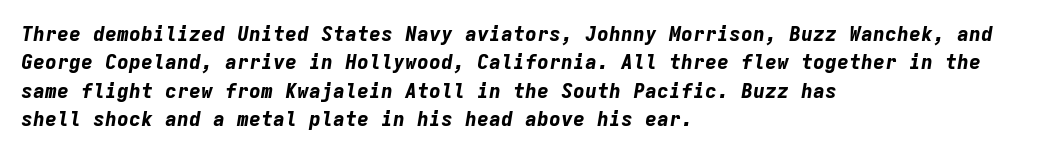
The image shows 20 px bold type, italic (leaning right); set left-aligned, normal line spacing (1.42x), normal letter spacing, not underlined.
